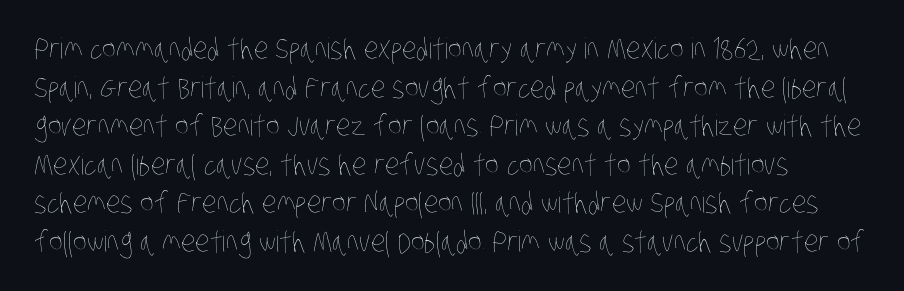
Unbolded letterforms with no extra heft. Underlining? Definitely not there. The type is set solid horizontally, with unmodified tracking. These lines are rendered in a variable-pitch font. Normally led — the rows are evenly, conventionally spaced.
